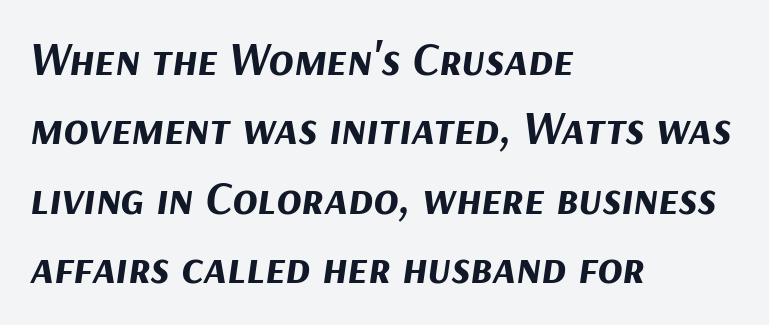
The image shows 46 px bold type, italic (leaning right); set left-aligned, normal line spacing (1.51x), normal letter spacing, not underlined; medium stroke contrast and a medium x-height.
